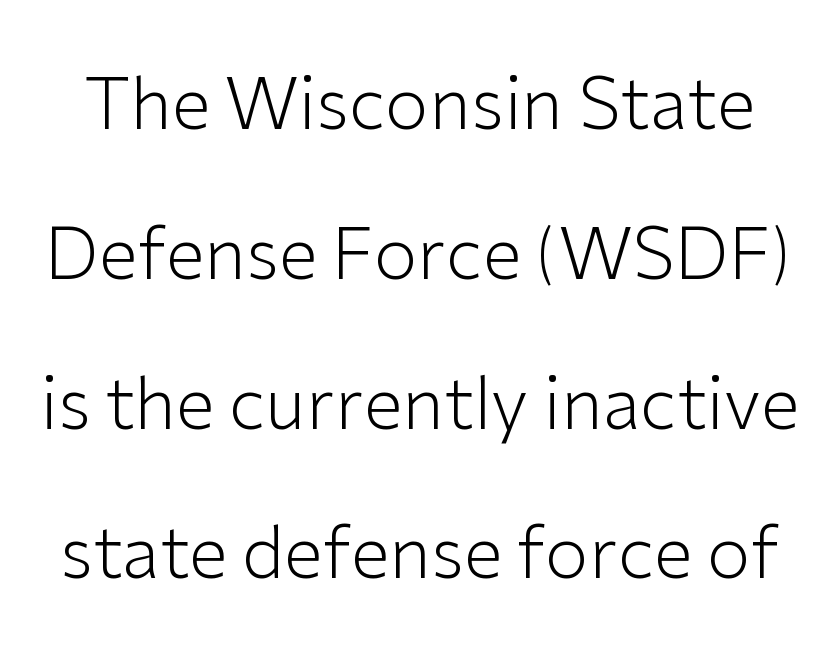
Clear beneath every line of the passage. Designer's note — italics off, roman on. Tracking value appears to be zero — textbook default spacing. The face used here is proportionally spaced, like ordinary book or web type.
